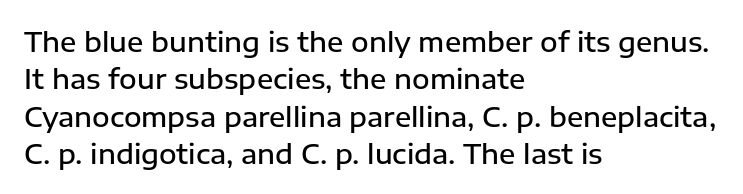
Q: Is the text bold? A: Semi-bold.
Q: Is the text italic (slanted)? A: No, it is upright.
Q: Is the text underlined? A: No.
Q: How is the paragraph aligned? A: Left-aligned.
Q: Is the spacing between letters normal or unusually wide? A: Normal.
Q: Is the spacing between lines tight, normal or loose? A: Normal.
